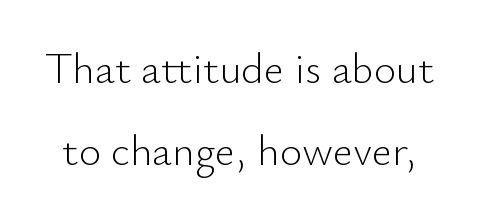
{"serif": "no", "italic": "no", "bold": "no", "weight": "light", "width": "normal", "stroke_contrast": "low", "x_height": "small", "monospaced": "no", "underline": "no", "line_spacing": "loose", "line_spacing_ratio": 1.91, "letter_spacing": "normal", "letter_spacing_em": 0.0, "glyph_px": 43}
